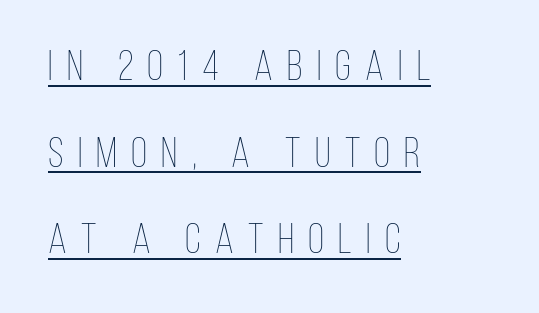
{"italic": "no", "bold": "no", "weight": "thin", "width": "condensed", "stroke_contrast": "low", "x_height": "large", "monospaced": "no", "underline": "yes", "align": "left", "line_spacing": "loose", "line_spacing_ratio": 2.06, "letter_spacing": "wide", "letter_spacing_em": 0.34, "glyph_px": 42}
